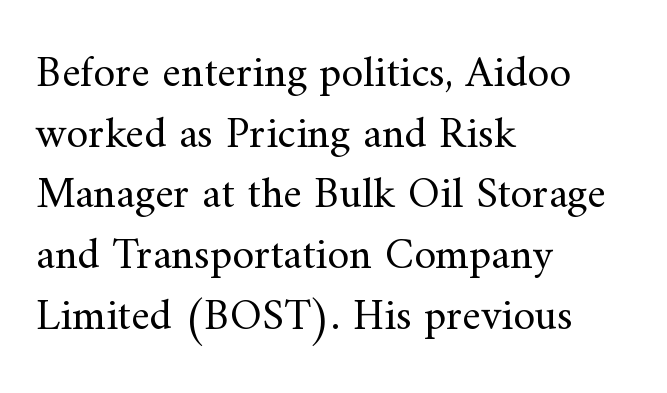
The image shows 44 px regular-weight serif type, upright; set left-aligned, normal line spacing (1.38x), normal letter spacing, not underlined; medium stroke contrast and a small x-height.
